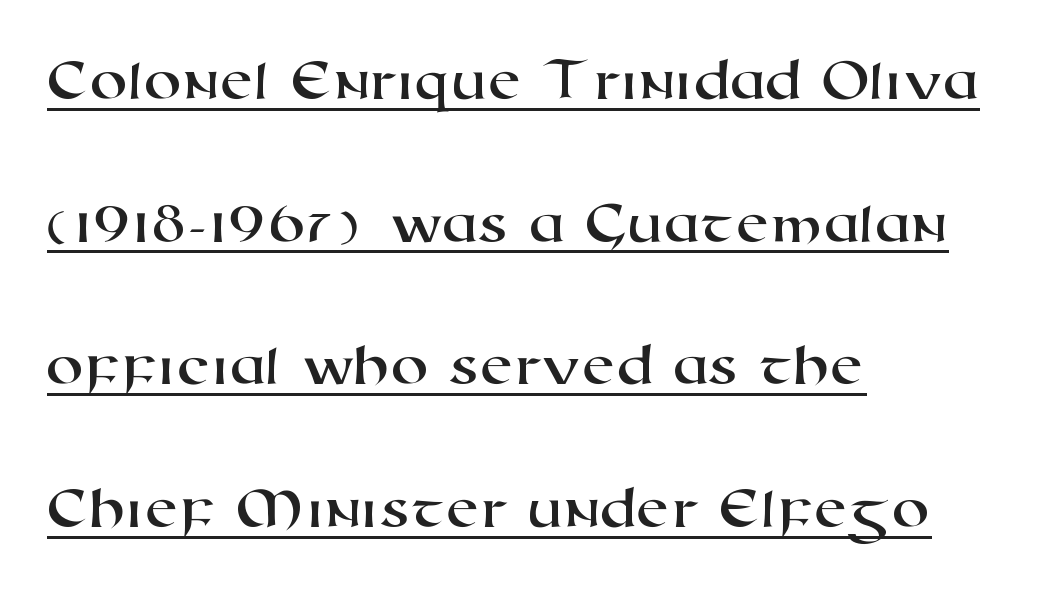
Q: Is the typeface a serif or a sans-serif typeface? A: Sans-serif.
Q: Is the text underlined? A: Yes.
Q: How is the paragraph aligned? A: Left-aligned.
Q: Is the spacing between letters normal or unusually wide? A: Normal.
Q: Is the spacing between lines tight, normal or loose? A: Loose.
Q: Width (condensed, normal, or wide)? A: Wide.
Q: Stroke contrast? A: High.
Q: x-height? A: Medium.
Q: Monospaced? A: No.
